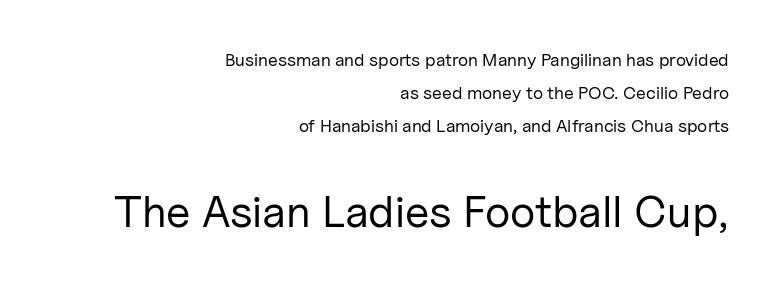
The image shows 45 px regular-weight sans-serif type, upright; set right-aligned, line spacing 1.83x, normal letter spacing, not underlined; the second (bottom) block is 2.5x larger; low stroke contrast and a medium x-height.
